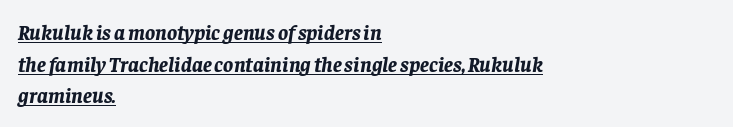
Has an underline been added? It has. The typesetter chose a ragged-right arrangement here. The passage shown leans; its letterforms are oblique. There is no visible air inserted between adjacent glyphs. You'd pick this weight for a headline — it's a proper bold.
